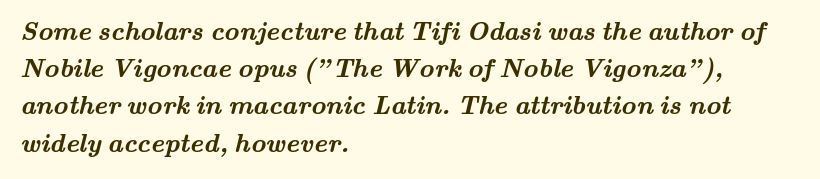
{"bold": "yes", "underline": "no", "align": "left", "line_spacing": "normal", "line_spacing_ratio": 1.43, "letter_spacing": "normal", "letter_spacing_em": 0.0, "glyph_px": 26}
